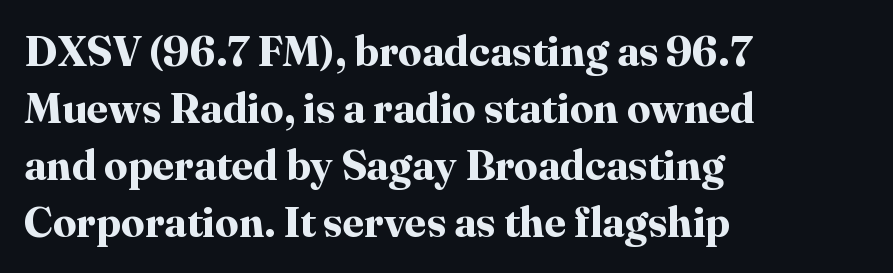
Q: Is the text bold? A: Yes.
Q: Is the text italic (slanted)? A: No, it is upright.
Q: Is the typeface a serif or a sans-serif typeface? A: Serif.
Q: Is the text underlined? A: No.
Q: How is the paragraph aligned? A: Left-aligned.
Q: Is the spacing between letters normal or unusually wide? A: Normal.
Q: Is the spacing between lines tight, normal or loose? A: Normal.
Q: Width (condensed, normal, or wide)? A: Normal.
Q: Stroke contrast? A: High.
Q: x-height? A: Medium.
Q: Monospaced? A: No.
